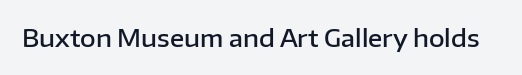
Q: Is the text bold? A: Semi-bold.
Q: Is the text italic (slanted)? A: No, it is upright.
Q: Is the text underlined? A: No.
Q: Is the spacing between letters normal or unusually wide? A: Normal.
